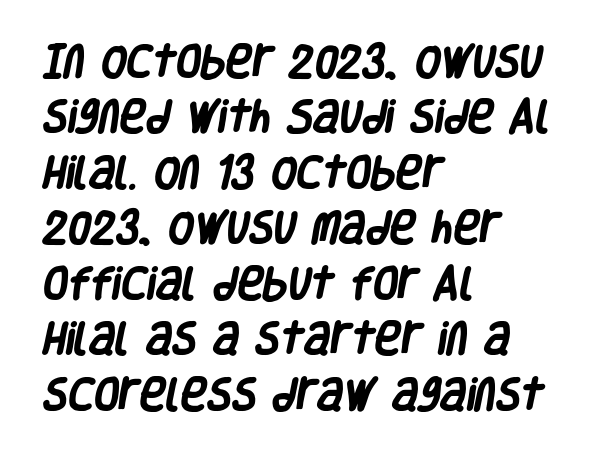
These lines carry a lot of weight — the face is fully bold. There is no visible air inserted between adjacent glyphs. The passage shown is typeset with a sans-serif family. Horizontal alignment here is leftward, the default for most running prose.
